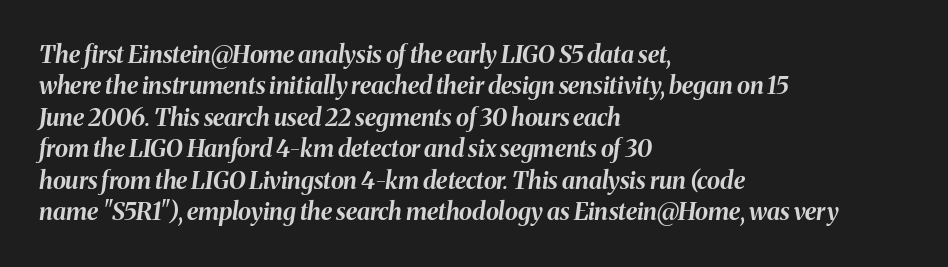
Q: Is the text bold? A: Yes.
Q: Is the text italic (slanted)? A: Yes, it leans right by about 8 degrees.
Q: Is the text underlined? A: No.
Q: How is the paragraph aligned? A: Left-aligned.
Q: Is the spacing between letters normal or unusually wide? A: Normal.
Q: Is the spacing between lines tight, normal or loose? A: Normal.
